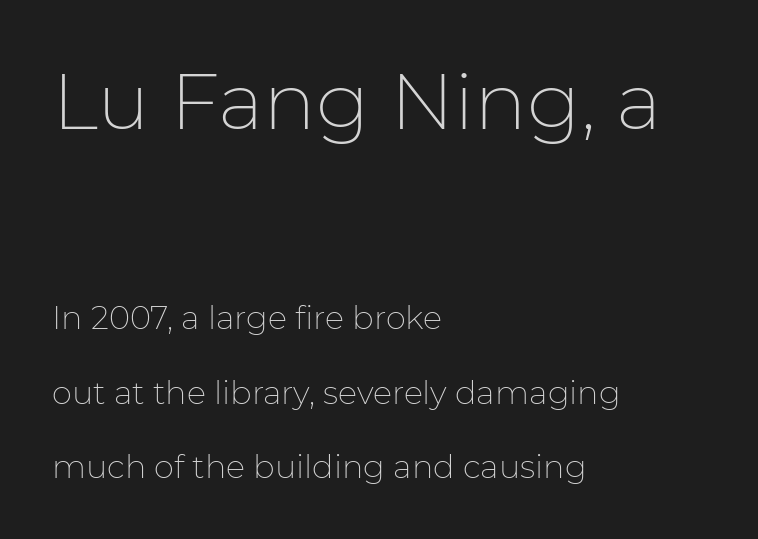
The image shows 79 px thin sans-serif type, upright; set left-aligned, loose line spacing (2.32x), normal letter spacing, not underlined; the first (top) block is 2.47x larger; low stroke contrast and a medium x-height.
